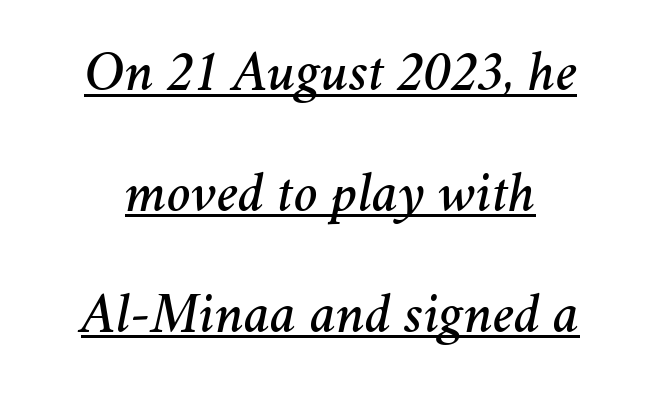
Baseline-to-baseline distance is far greater than the letter height. A typesetter would call this zero additional tracking. This sample uses an oblique cut, with every glyph tilted off the vertical. Spacing verdict: proportional, widths tailored to each character.
